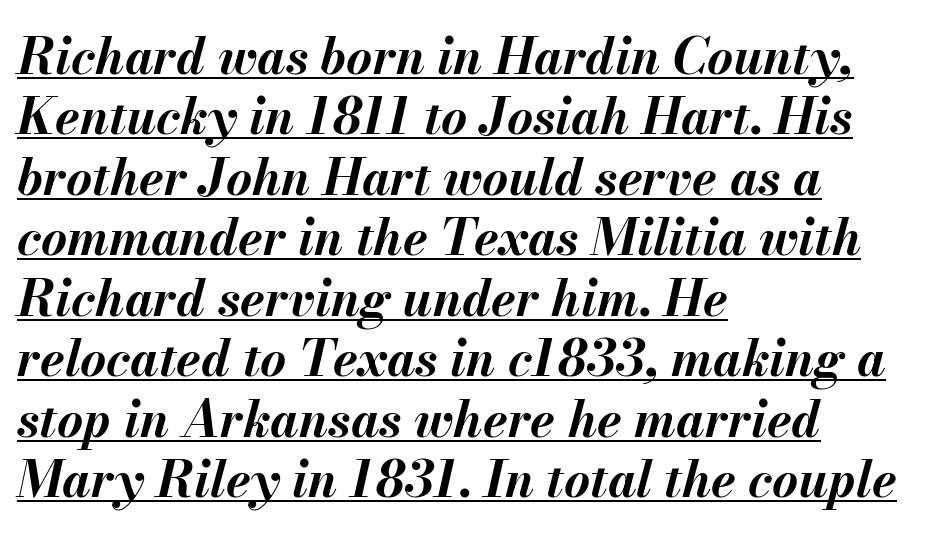
{"italic": "yes", "lean": "right", "slant_degrees": 13, "bold": "yes", "weight": "bold", "width": "normal", "stroke_contrast": "medium", "x_height": "small", "monospaced": "no", "underline": "yes", "align": "left", "line_spacing_ratio": 1.21, "letter_spacing": "normal", "letter_spacing_em": 0.0, "glyph_px": 50}
